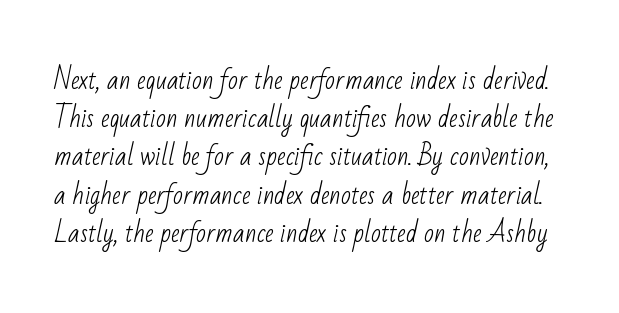
{"bold": "no", "underline": "no", "line_spacing": "normal", "line_spacing_ratio": 1.47, "letter_spacing": "normal", "letter_spacing_em": 0.0, "glyph_px": 26}
